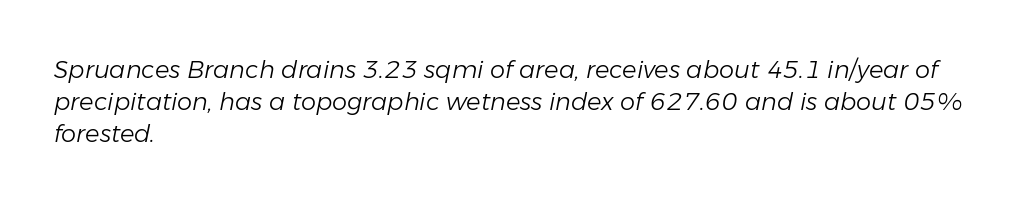
Q: Is the text bold? A: No.
Q: Is the text italic (slanted)? A: Yes, it leans right by about 11 degrees.
Q: Is the text underlined? A: No.
Q: How is the paragraph aligned? A: Left-aligned.
Q: Is the spacing between letters normal or unusually wide? A: Normal.
Q: Is the spacing between lines tight, normal or loose? A: Normal.
